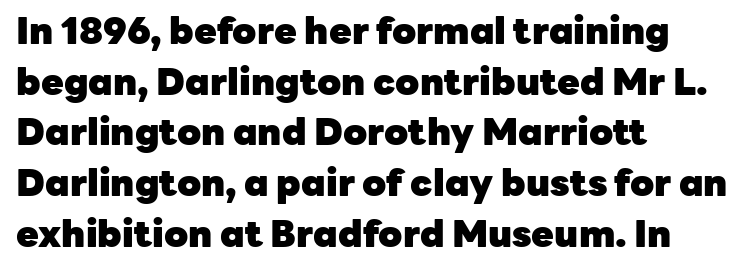
{"serif": "no", "italic": "no", "bold": "yes", "weight": "heavy", "width": "normal", "stroke_contrast": "low", "x_height": "medium", "monospaced": "no", "underline": "no", "align": "left", "line_spacing": "normal", "line_spacing_ratio": 1.37, "letter_spacing": "normal", "letter_spacing_em": 0.0, "glyph_px": 37}
